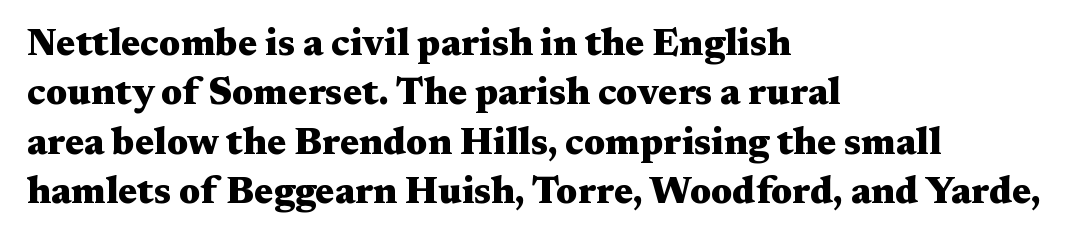
{"serif": "yes", "italic": "no", "bold": "yes", "weight": "heavy", "width": "wide", "stroke_contrast": "medium", "x_height": "medium", "monospaced": "no", "underline": "no", "align": "left", "line_spacing": "normal", "line_spacing_ratio": 1.3, "letter_spacing": "normal", "letter_spacing_em": 0.0, "glyph_px": 38}
